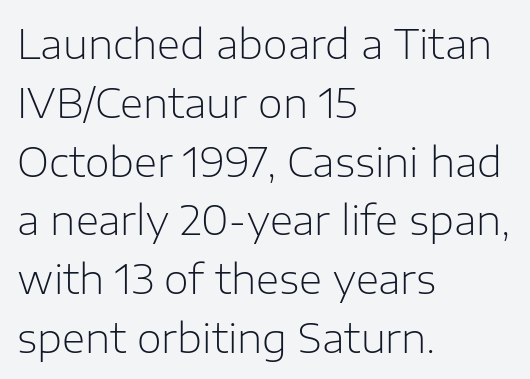
The image shows 40 px light sans-serif type, upright; set left-aligned, normal line spacing (1.47x), normal letter spacing, not underlined; low stroke contrast and a medium x-height.
